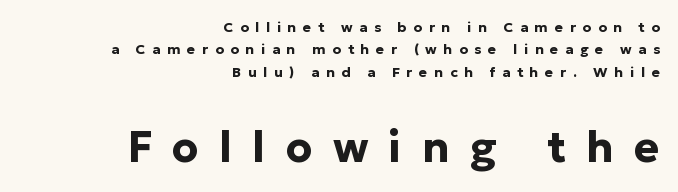
Note: no serifs on the glyphs. Every letter is thick-stroked: bold, no question. These lines are rendered in a variable-pitch font. The block of text has a typical density, with ordinary space between rows.
